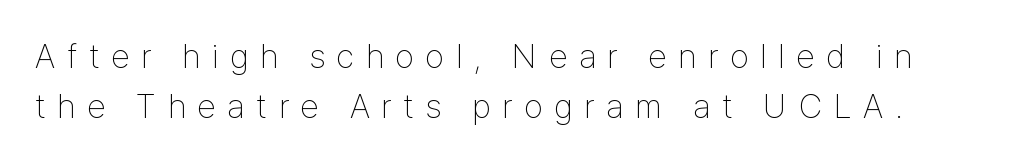
Q: Is the text bold? A: No.
Q: Is the text italic (slanted)? A: No, it is upright.
Q: Is the typeface a serif or a sans-serif typeface? A: Sans-serif.
Q: Is the text underlined? A: No.
Q: Is the spacing between letters normal or unusually wide? A: Unusually wide.
Q: Is the spacing between lines tight, normal or loose? A: Normal.
Q: Width (condensed, normal, or wide)? A: Condensed.
Q: Stroke contrast? A: Low.
Q: x-height? A: Medium.
Q: Monospaced? A: No.
